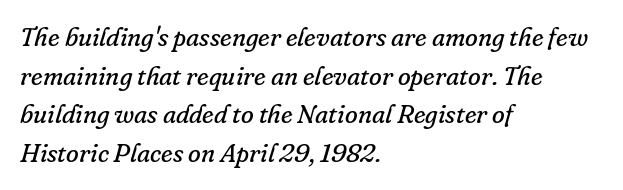
{"italic": "yes", "lean": "right", "slant_degrees": 16, "bold": "no", "underline": "no", "align": "left", "line_spacing": "normal", "line_spacing_ratio": 1.49, "letter_spacing": "normal", "letter_spacing_em": 0.0, "glyph_px": 26}
